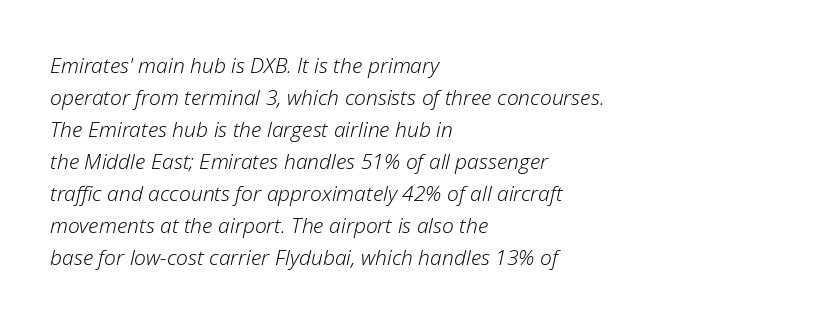
This is not heavy type; no bold has been used. A clean baseline with only descenders dipping below it. Notice how the stems are inclined rather than vertical — that's the hallmark of italics. Compared with a centered layout, this one pins lines to the left instead. The designer left line spacing at the default.
